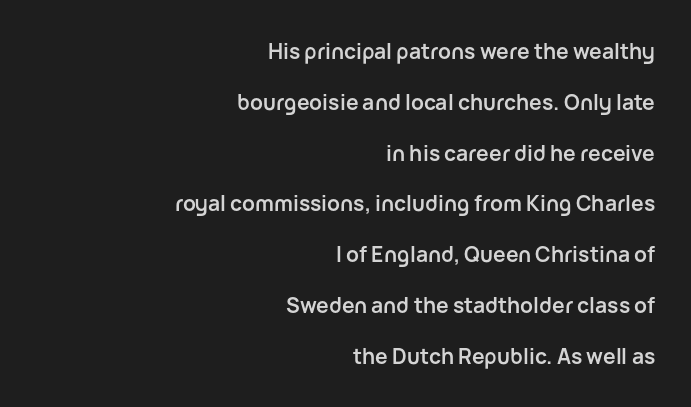
Students, observe: this is what heavily led, spacious text looks like. Visually the block forms a straight wall on the right and a jagged coastline on the left. Rendered with straight, roman letterforms. Nobody touched the tracking dial on this one. Weight: bold. Type without underlining.
